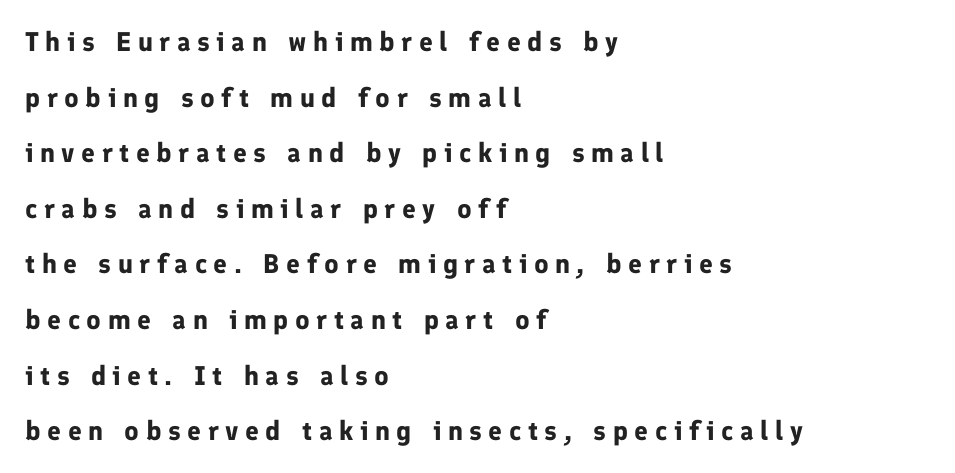
{"italic": "no", "bold": "yes", "underline": "no", "align": "left", "line_spacing": "loose", "line_spacing_ratio": 2.06, "letter_spacing": "wide", "letter_spacing_em": 0.24, "glyph_px": 27}
